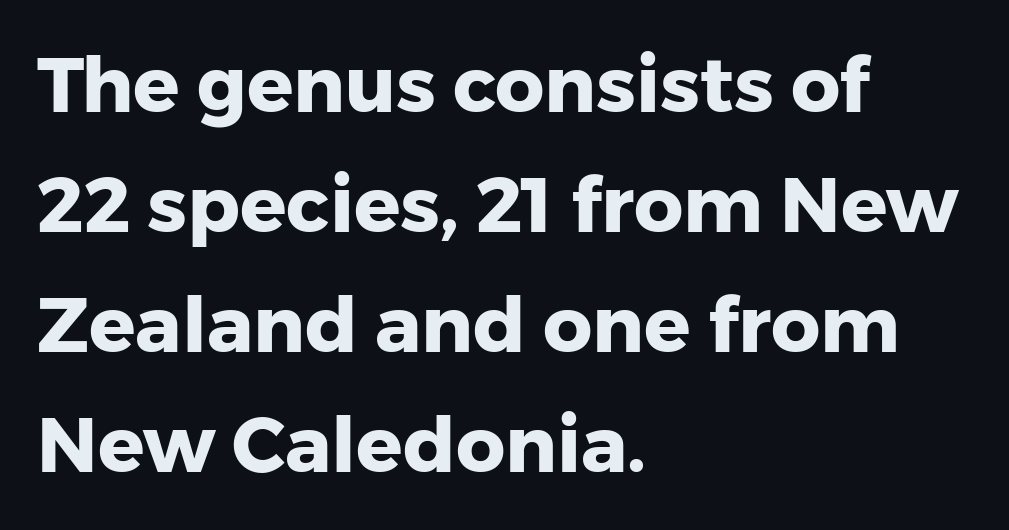
The rows are spaced the way most documents space them. Varying glyph widths throughout — classic text-font behaviour. When letters stand straight like this, we call the style roman or upright. Is this a sans? Yes — the strokes have no serifs. The zone under the glyphs is completely vacant.
